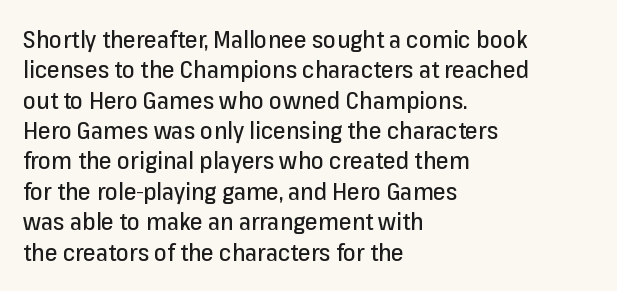
{"italic": "no", "underline": "no", "align": "left", "line_spacing": "normal", "line_spacing_ratio": 1.32, "letter_spacing": "normal", "letter_spacing_em": 0.0, "glyph_px": 23}
